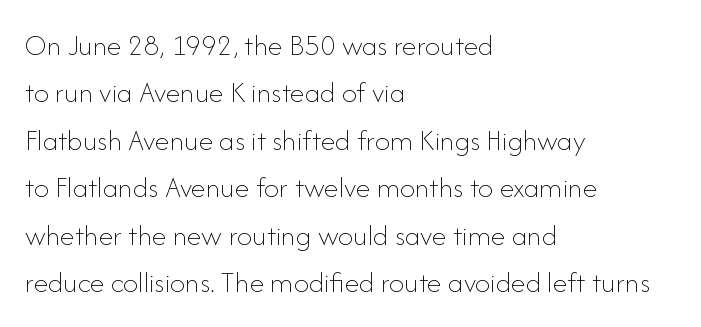
The face used here is proportionally spaced, like ordinary book or web type. These lines are set flush left with a ragged right edge. This is the regular roman posture of the typeface. Any mark beneath the type? The region is blank. Honestly, the row spacing looks completely unremarkable. In terms of letterspacing, this is plain default setting.
